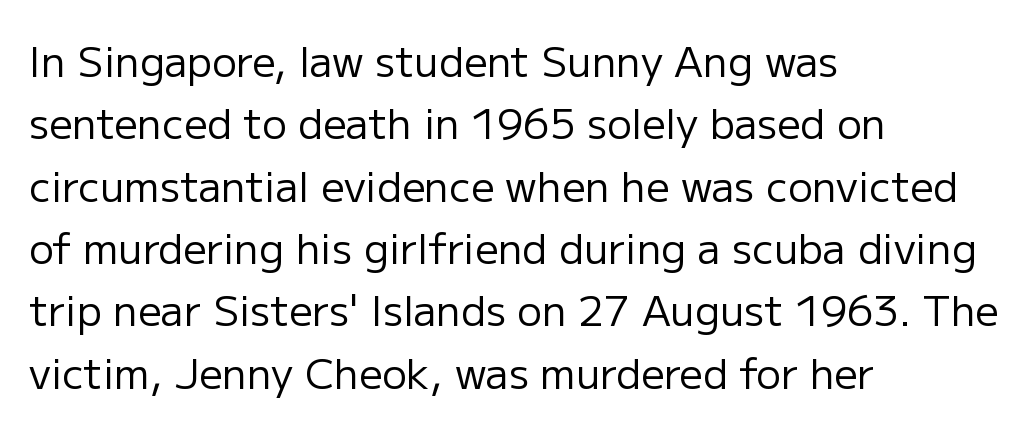
Q: Is the text bold? A: No.
Q: Is the text italic (slanted)? A: No, it is upright.
Q: Is the typeface a serif or a sans-serif typeface? A: Sans-serif.
Q: Is the text underlined? A: No.
Q: How is the paragraph aligned? A: Left-aligned.
Q: Is the spacing between letters normal or unusually wide? A: Normal.
Q: Is the spacing between lines tight, normal or loose? A: Normal.
Q: Width (condensed, normal, or wide)? A: Normal.
Q: Stroke contrast? A: Low.
Q: x-height? A: Medium.
Q: Monospaced? A: No.
